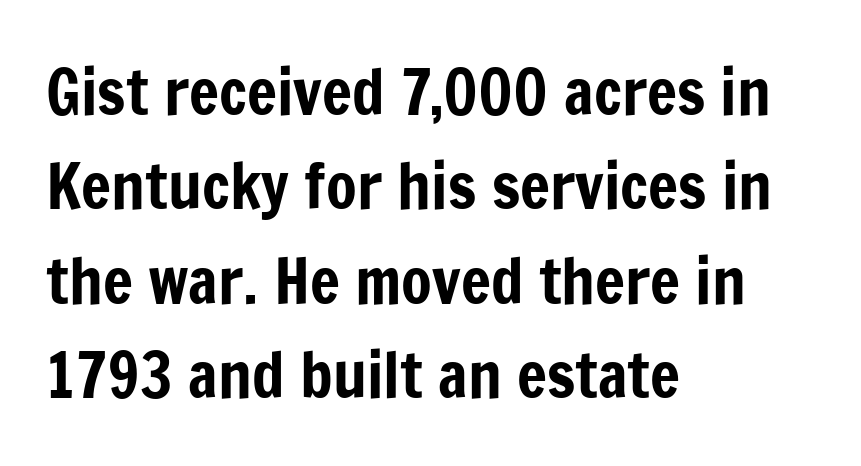
The image shows 63 px condensed sans-serif type, upright; set left-aligned, normal line spacing (1.5x), normal letter spacing, not underlined; low stroke contrast and a medium x-height.
